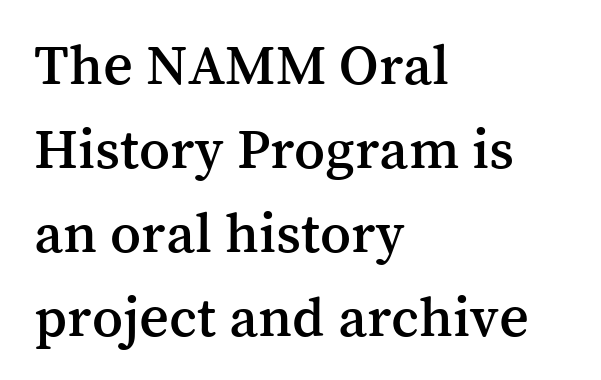
{"serif": "yes", "italic": "no", "width": "normal", "stroke_contrast": "medium", "x_height": "medium", "monospaced": "no", "underline": "no", "align": "left", "line_spacing": "normal", "line_spacing_ratio": 1.45, "letter_spacing": "normal", "letter_spacing_em": 0.0, "glyph_px": 58}
